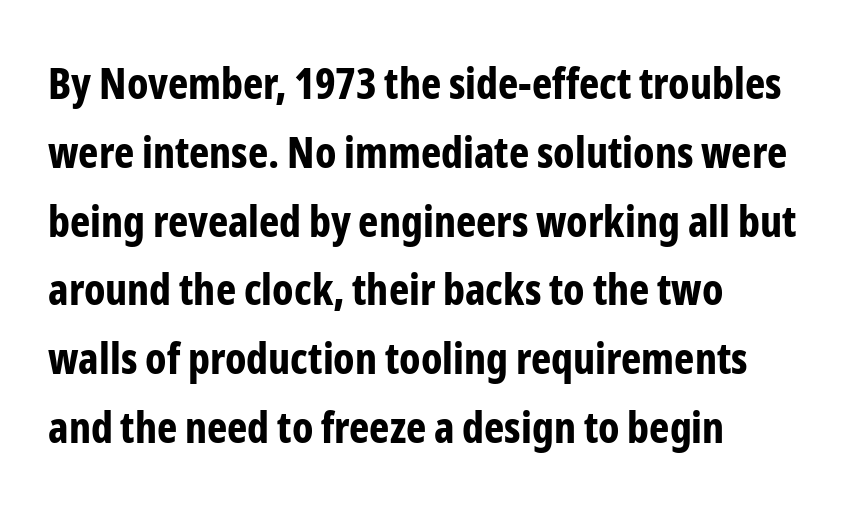
Q: Is the text bold? A: Yes.
Q: Is the text italic (slanted)? A: No, it is upright.
Q: Is the typeface a serif or a sans-serif typeface? A: Sans-serif.
Q: Is the text underlined? A: No.
Q: How is the paragraph aligned? A: Left-aligned.
Q: Is the spacing between letters normal or unusually wide? A: Normal.
Q: Is the spacing between lines tight, normal or loose? A: Normal.
Q: Width (condensed, normal, or wide)? A: Condensed.
Q: Stroke contrast? A: Low.
Q: x-height? A: Medium.
Q: Monospaced? A: No.
